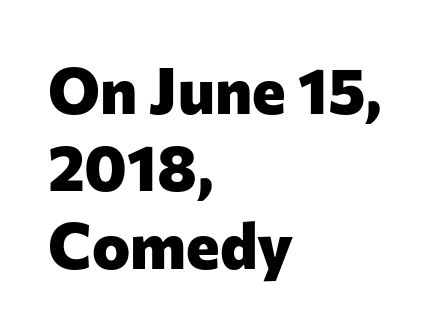
Q: Is the text bold? A: Yes.
Q: Is the text italic (slanted)? A: No, it is upright.
Q: Is the typeface a serif or a sans-serif typeface? A: Sans-serif.
Q: Is the text underlined? A: No.
Q: How is the paragraph aligned? A: Left-aligned.
Q: Is the spacing between letters normal or unusually wide? A: Normal.
Q: Width (condensed, normal, or wide)? A: Normal.
Q: Stroke contrast? A: Low.
Q: x-height? A: Medium.
Q: Monospaced? A: No.
